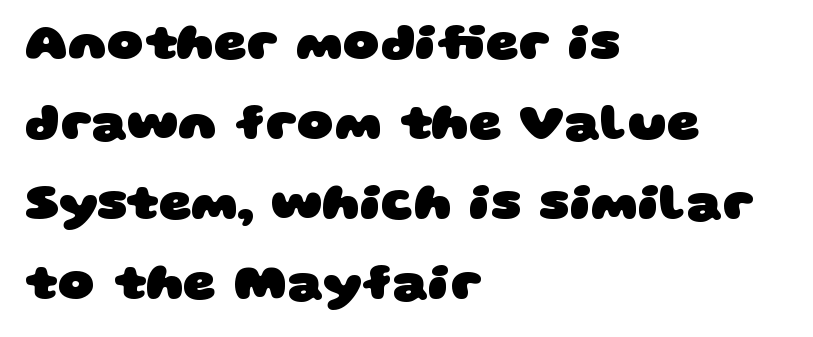
The tracking reads as untouched default to a designer's eye. The letters are bold, with thick, heavy strokes. Grotesque or geometric, the face here clearly has no serifs. Students, observe: this is what conventionally led text looks like.
